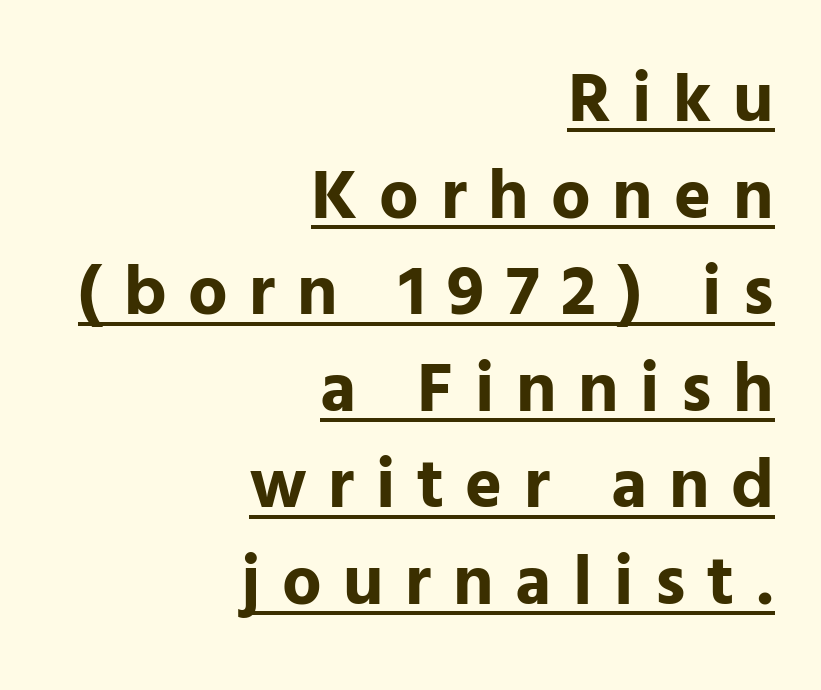
Q: Is the text bold? A: Yes.
Q: Is the text italic (slanted)? A: No, it is upright.
Q: Is the typeface a serif or a sans-serif typeface? A: Sans-serif.
Q: Is the text underlined? A: Yes.
Q: How is the paragraph aligned? A: Right-aligned.
Q: Is the spacing between letters normal or unusually wide? A: Unusually wide.
Q: Is the spacing between lines tight, normal or loose? A: Normal.
Q: Width (condensed, normal, or wide)? A: Normal.
Q: Stroke contrast? A: Low.
Q: x-height? A: Medium.
Q: Monospaced? A: No.
